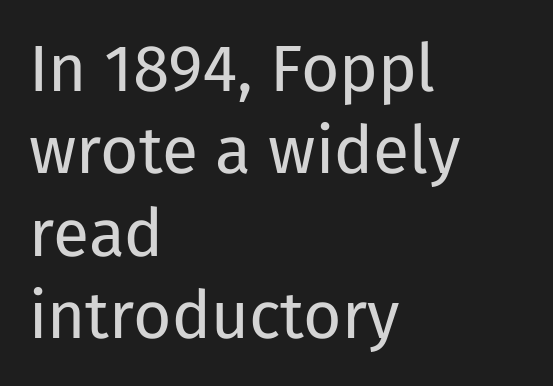
Q: Is the text bold? A: No.
Q: Is the text italic (slanted)? A: No, it is upright.
Q: Is the typeface a serif or a sans-serif typeface? A: Sans-serif.
Q: Is the text underlined? A: No.
Q: How is the paragraph aligned? A: Left-aligned.
Q: Is the spacing between letters normal or unusually wide? A: Normal.
Q: Is the spacing between lines tight, normal or loose? A: Normal.
Q: Width (condensed, normal, or wide)? A: Normal.
Q: Stroke contrast? A: Low.
Q: x-height? A: Medium.
Q: Monospaced? A: No.
